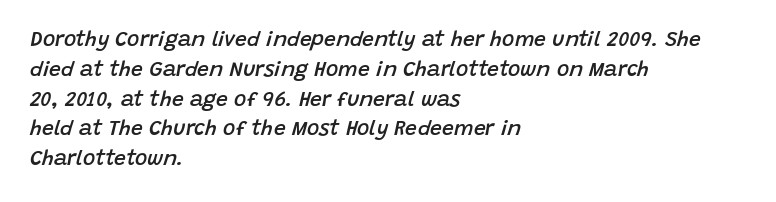
Q: Is the text bold? A: Semi-bold.
Q: Is the text italic (slanted)? A: Yes, it leans right by about 15 degrees.
Q: Is the text underlined? A: No.
Q: How is the paragraph aligned? A: Left-aligned.
Q: Is the spacing between letters normal or unusually wide? A: Normal.
Q: Is the spacing between lines tight, normal or loose? A: Normal.
